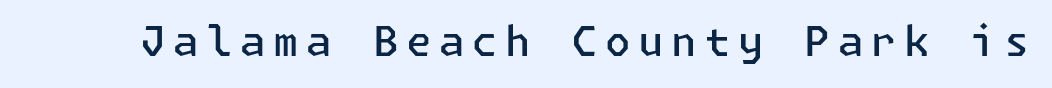
The characters look somewhat weighty, a semibold short of true bold. A typesetter would mark this as roman, not italic. Check under the words: just untouched page. The type family on display is of the sans-serif kind.
